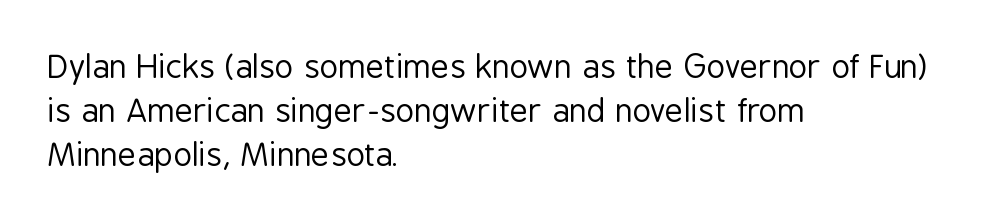
Q: Is the text bold? A: No.
Q: Is the text italic (slanted)? A: No, it is upright.
Q: Is the typeface a serif or a sans-serif typeface? A: Sans-serif.
Q: Is the text underlined? A: No.
Q: How is the paragraph aligned? A: Left-aligned.
Q: Is the spacing between letters normal or unusually wide? A: Normal.
Q: Is the spacing between lines tight, normal or loose? A: Normal.
Q: Width (condensed, normal, or wide)? A: Condensed.
Q: Stroke contrast? A: Low.
Q: x-height? A: Medium.
Q: Monospaced? A: No.
